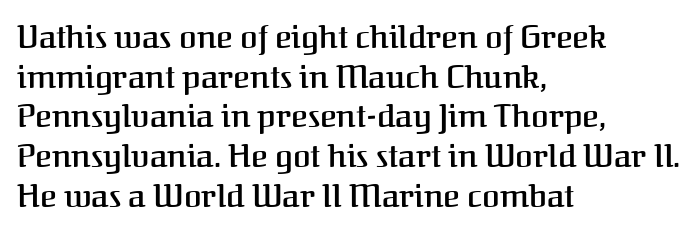
{"serif": "yes", "italic": "no", "bold": "semi", "weight": "semibold", "width": "normal", "stroke_contrast": "medium", "x_height": "medium", "monospaced": "no", "underline": "no", "align": "left", "line_spacing_ratio": 1.24, "letter_spacing": "normal", "letter_spacing_em": 0.0, "glyph_px": 32}
